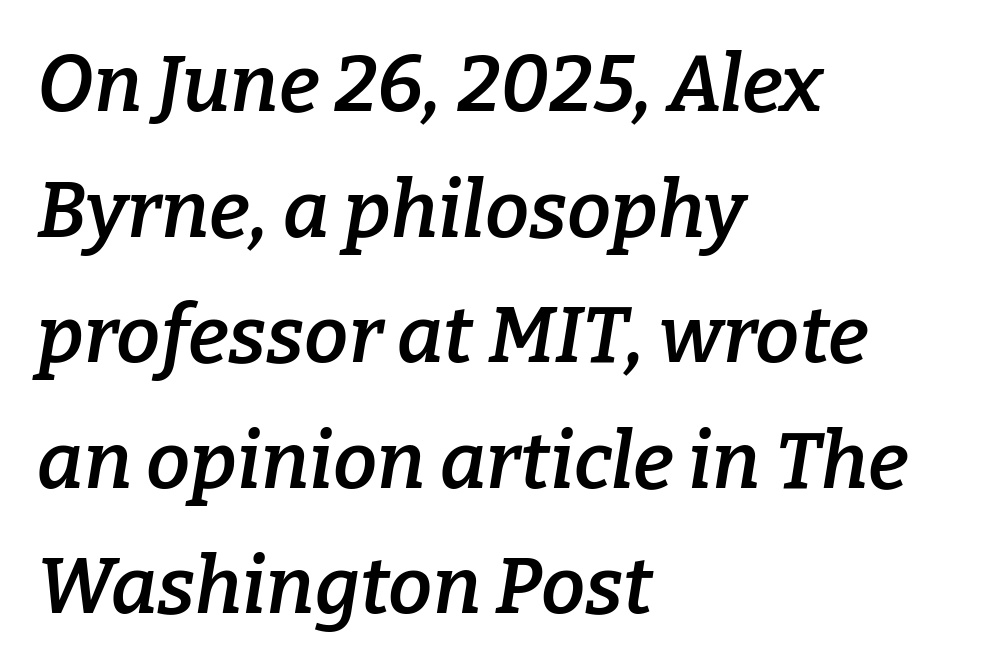
Q: Is the text bold? A: Semi-bold.
Q: Is the text italic (slanted)? A: Yes, it leans right by about 9 degrees.
Q: Is the typeface a serif or a sans-serif typeface? A: Serif.
Q: Is the text underlined? A: No.
Q: How is the paragraph aligned? A: Left-aligned.
Q: Is the spacing between letters normal or unusually wide? A: Normal.
Q: Is the spacing between lines tight, normal or loose? A: Normal.
Q: Width (condensed, normal, or wide)? A: Normal.
Q: Stroke contrast? A: Low.
Q: x-height? A: Medium.
Q: Monospaced? A: No.
